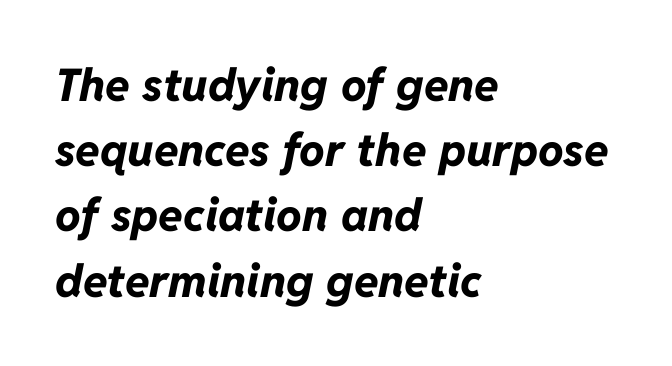
Thick stems and heavy bowls — unmistakably bold. Just letters on the line, the space beneath them empty. A typesetter would call this proportional, since set widths differ per character. The paragraph has a hard left edge and a soft right edge.
